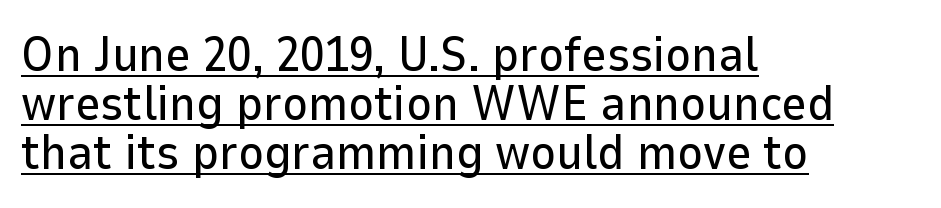
The image shows 49 px sans-serif type, upright; set left-aligned, tight line spacing (1.0x), normal letter spacing, underlined; low stroke contrast and a medium x-height.
